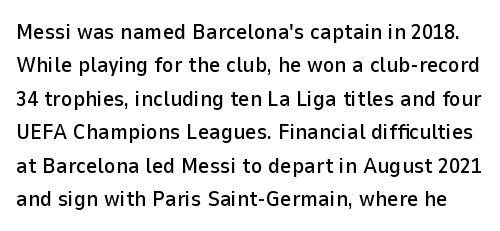
Q: Is the text italic (slanted)? A: No, it is upright.
Q: Is the text underlined? A: No.
Q: Is the spacing between letters normal or unusually wide? A: Normal.
Q: Is the spacing between lines tight, normal or loose? A: Normal.
